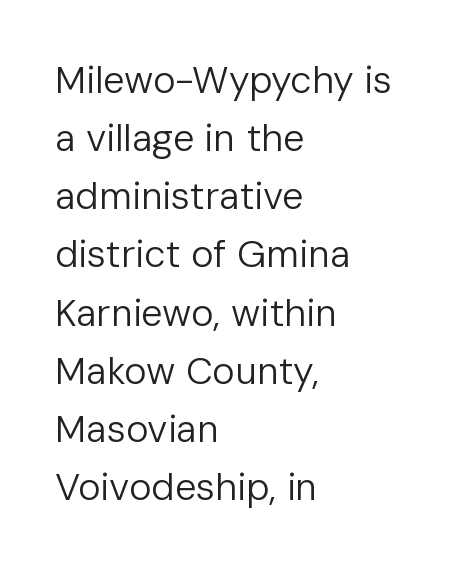
The image shows 38 px regular-weight sans-serif type, upright; set left-aligned, normal line spacing (1.53x), normal letter spacing, not underlined; low stroke contrast and a medium x-height.
